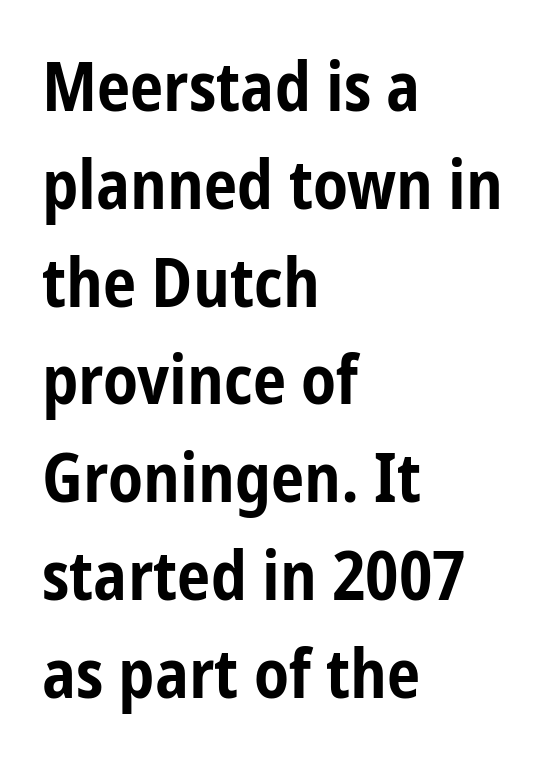
The image shows 67 px bold, condensed sans-serif type, upright; set left-aligned, normal line spacing (1.46x), normal letter spacing, not underlined; low stroke contrast and a medium x-height.
